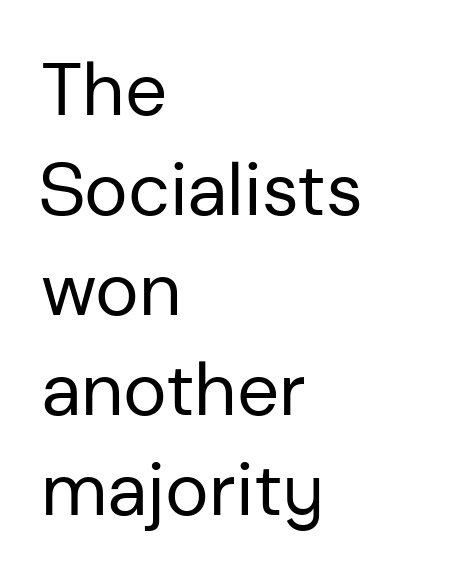
The paragraph has a hard left edge and a soft right edge. Is this a fixed-width face? No — the glyphs have proportional, varying widths. Stroke mass is kept to a normal reading level or below. Check under the words: just untouched page. Regarding leading, the lines here are spaced in the standard way.
